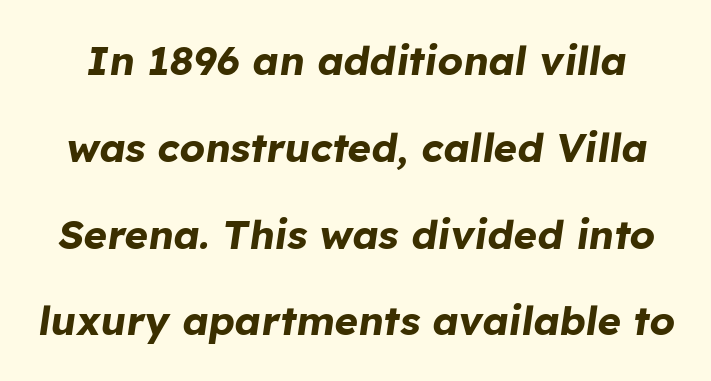
The image shows 40 px bold type, italic (leaning right); set loose line spacing (2.17x), normal letter spacing, not underlined; low stroke contrast and a medium x-height.
